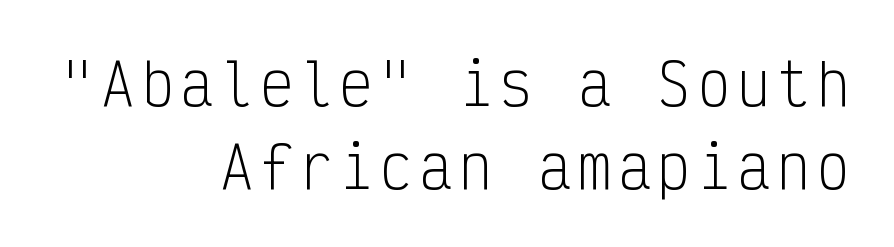
The image shows 56 px light, condensed sans-serif type, upright, monospaced; set right-aligned, normal line spacing (1.48x), not underlined; low stroke contrast and a medium x-height.
